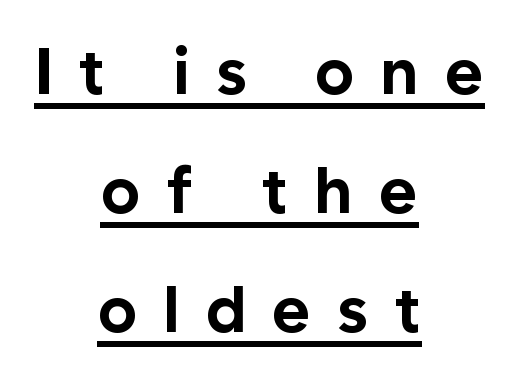
{"serif": "no", "italic": "no", "bold": "yes", "weight": "bold", "width": "normal", "stroke_contrast": "low", "x_height": "medium", "monospaced": "no", "underline": "yes", "align": "center", "line_spacing_ratio": 1.8, "letter_spacing": "wide", "letter_spacing_em": 0.39, "glyph_px": 66}
